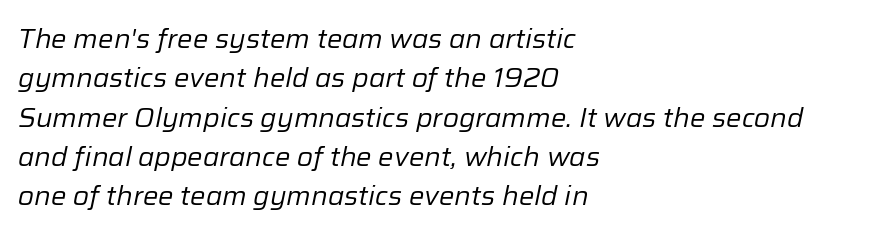
{"italic": "yes", "lean": "right", "slant_degrees": 12, "bold": "no", "underline": "no", "align": "left", "line_spacing": "normal", "line_spacing_ratio": 1.51, "letter_spacing": "normal", "letter_spacing_em": 0.0, "glyph_px": 26}
